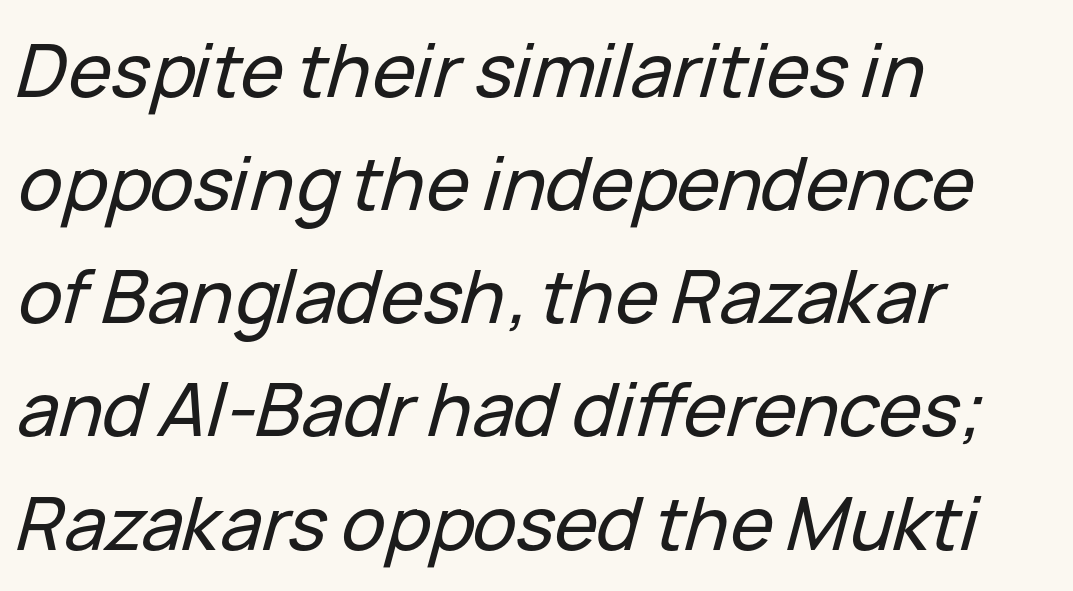
You could not count columns in this text — the font is proportionally spaced. The tracking reads as untouched default to a designer's eye. Quick note: interline space is typical. Quick note: italic. A student would call this left alignment; a typographer would say flush left, rag right.
